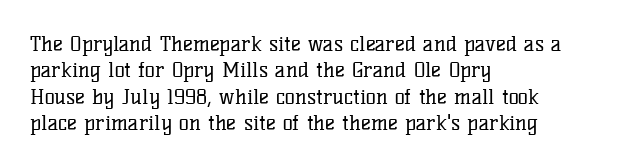
Q: Is the text bold? A: No.
Q: Is the text italic (slanted)? A: No, it is upright.
Q: Is the text underlined? A: No.
Q: How is the paragraph aligned? A: Left-aligned.
Q: Is the spacing between letters normal or unusually wide? A: Normal.
Q: Is the spacing between lines tight, normal or loose? A: Normal.
